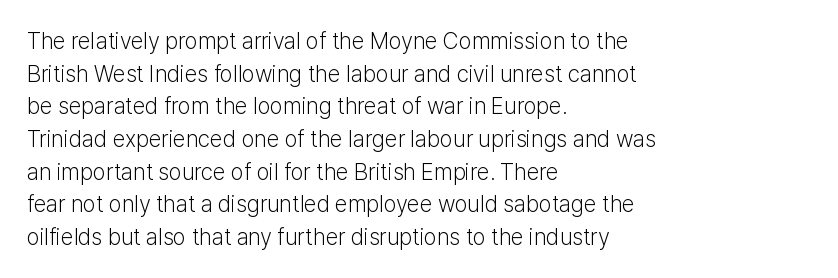
The image shows 23 px text type, upright; set left-aligned, normal line spacing (1.42x), normal letter spacing, not underlined.
